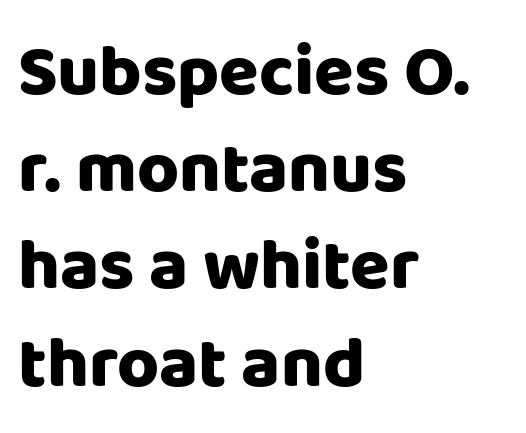
Q: Is the text bold? A: Yes.
Q: Is the text italic (slanted)? A: No, it is upright.
Q: Is the typeface a serif or a sans-serif typeface? A: Sans-serif.
Q: Is the text underlined? A: No.
Q: How is the paragraph aligned? A: Left-aligned.
Q: Is the spacing between letters normal or unusually wide? A: Normal.
Q: Is the spacing between lines tight, normal or loose? A: Normal.
Q: Width (condensed, normal, or wide)? A: Normal.
Q: Stroke contrast? A: Low.
Q: x-height? A: Large.
Q: Monospaced? A: No.
